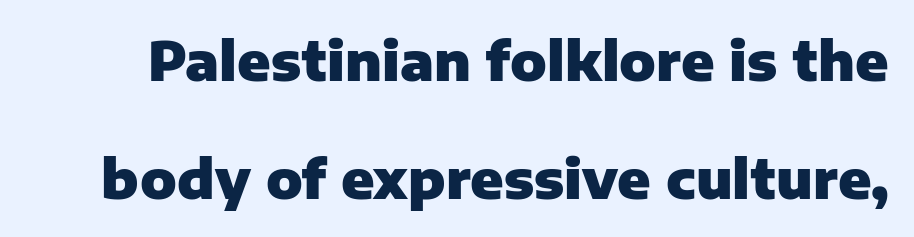
Q: Is the text bold? A: Yes.
Q: Is the text italic (slanted)? A: No, it is upright.
Q: Is the typeface a serif or a sans-serif typeface? A: Sans-serif.
Q: Is the text underlined? A: No.
Q: Is the spacing between letters normal or unusually wide? A: Normal.
Q: Is the spacing between lines tight, normal or loose? A: Loose.
Q: Width (condensed, normal, or wide)? A: Normal.
Q: Stroke contrast? A: Low.
Q: x-height? A: Medium.
Q: Monospaced? A: No.
